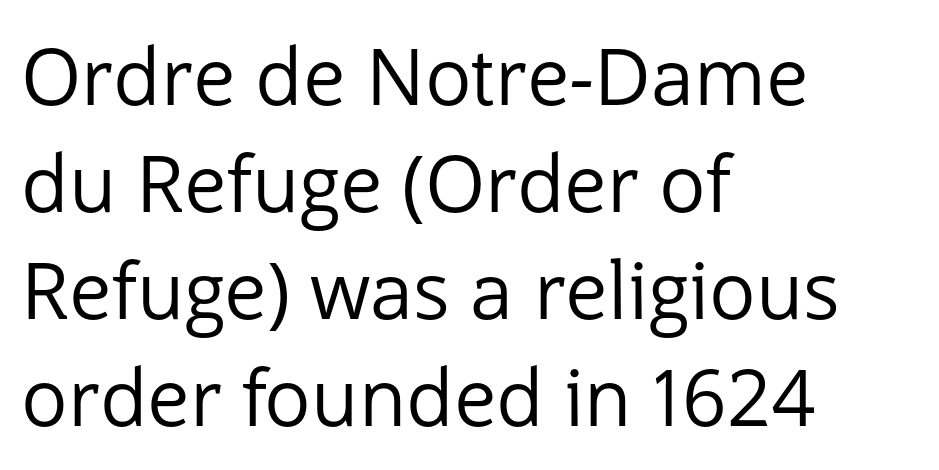
Q: Is the text bold? A: No.
Q: Is the text italic (slanted)? A: No, it is upright.
Q: Is the typeface a serif or a sans-serif typeface? A: Sans-serif.
Q: Is the text underlined? A: No.
Q: How is the paragraph aligned? A: Left-aligned.
Q: Is the spacing between letters normal or unusually wide? A: Normal.
Q: Is the spacing between lines tight, normal or loose? A: Normal.
Q: Width (condensed, normal, or wide)? A: Normal.
Q: Stroke contrast? A: Low.
Q: x-height? A: Medium.
Q: Monospaced? A: No.
